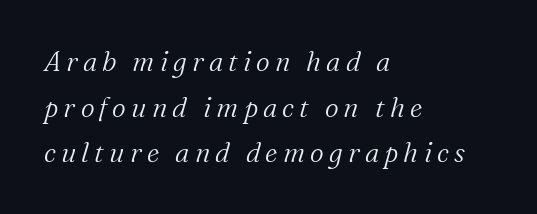
The image shows 27 px text type, italic (leaning right); set left-aligned, normal line spacing (1.69x), not underlined.
